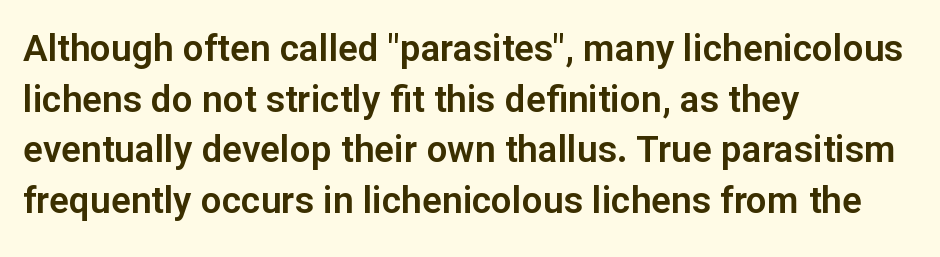
{"serif": "no", "italic": "no", "width": "normal", "stroke_contrast": "low", "x_height": "medium", "monospaced": "no", "underline": "no", "align": "left", "line_spacing": "normal", "line_spacing_ratio": 1.37, "letter_spacing": "normal", "letter_spacing_em": 0.0, "glyph_px": 37}
